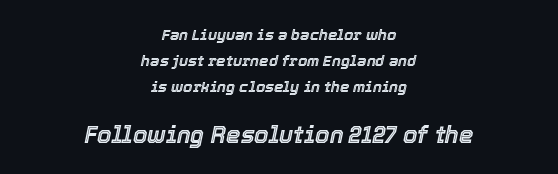
In terms of posture, this sample is oblique. Horizontally, the lines are justified to the midpoint only. The string is rendered with underlining switched off. Does the bottom block carry the larger type? Yes, it does. Observe the ordinary spacing: letters are neighbours, not strangers.
